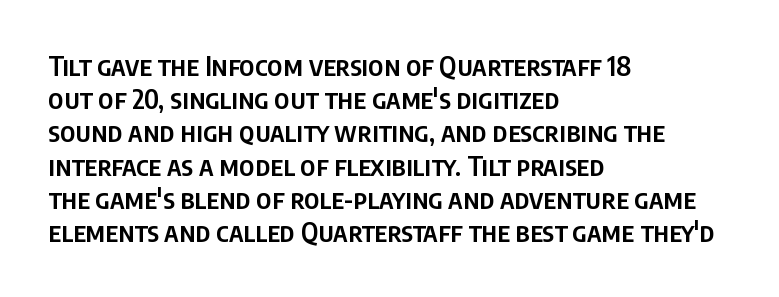
The image shows 27 px text type, upright; set left-aligned, line spacing 1.23x, normal letter spacing, not underlined.
